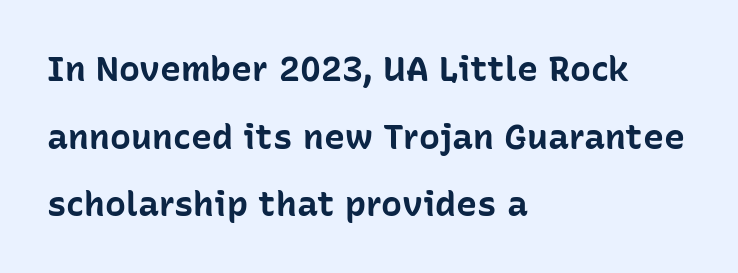
{"serif": "no", "italic": "no", "bold": "yes", "weight": "bold", "width": "normal", "stroke_contrast": "low", "x_height": "medium", "monospaced": "no", "underline": "no", "align": "left", "line_spacing": "loose", "line_spacing_ratio": 1.93, "letter_spacing": "normal", "letter_spacing_em": 0.0, "glyph_px": 35}
